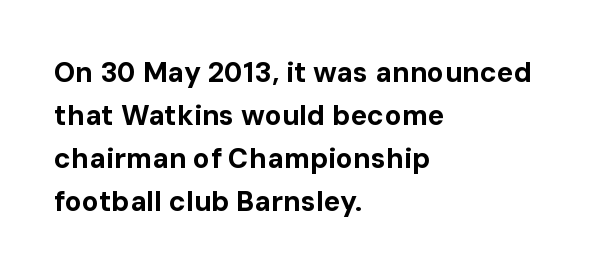
Q: Is the text bold? A: Yes.
Q: Is the text italic (slanted)? A: No, it is upright.
Q: Is the typeface a serif or a sans-serif typeface? A: Sans-serif.
Q: Is the text underlined? A: No.
Q: How is the paragraph aligned? A: Left-aligned.
Q: Is the spacing between letters normal or unusually wide? A: Normal.
Q: Is the spacing between lines tight, normal or loose? A: Normal.
Q: Width (condensed, normal, or wide)? A: Normal.
Q: Stroke contrast? A: Low.
Q: x-height? A: Medium.
Q: Monospaced? A: No.
